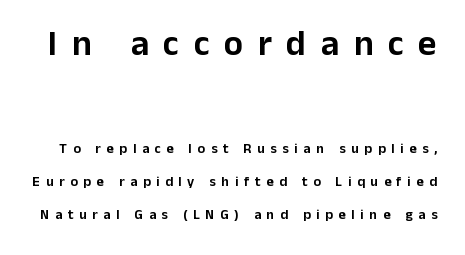
{"serif": "no", "italic": "no", "width": "normal", "stroke_contrast": "low", "x_height": "medium", "monospaced": "no", "underline": "no", "line_spacing": "loose", "line_spacing_ratio": 2.37, "letter_spacing": "wide", "letter_spacing_em": 0.4, "larger_block": "first", "size_ratio": 2.57, "glyph_px": 36}
